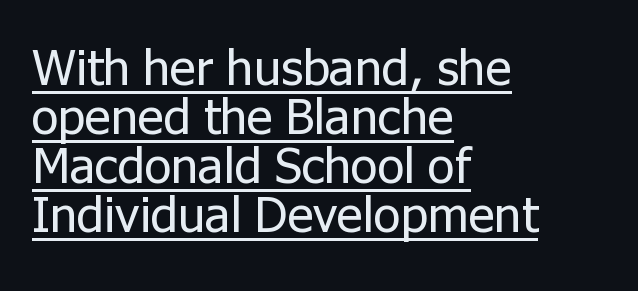
{"serif": "no", "italic": "no", "bold": "no", "weight": "regular", "width": "normal", "stroke_contrast": "low", "x_height": "medium", "monospaced": "no", "underline": "yes", "align": "left", "line_spacing": "tight", "line_spacing_ratio": 0.98, "letter_spacing": "normal", "letter_spacing_em": 0.0, "glyph_px": 50}
